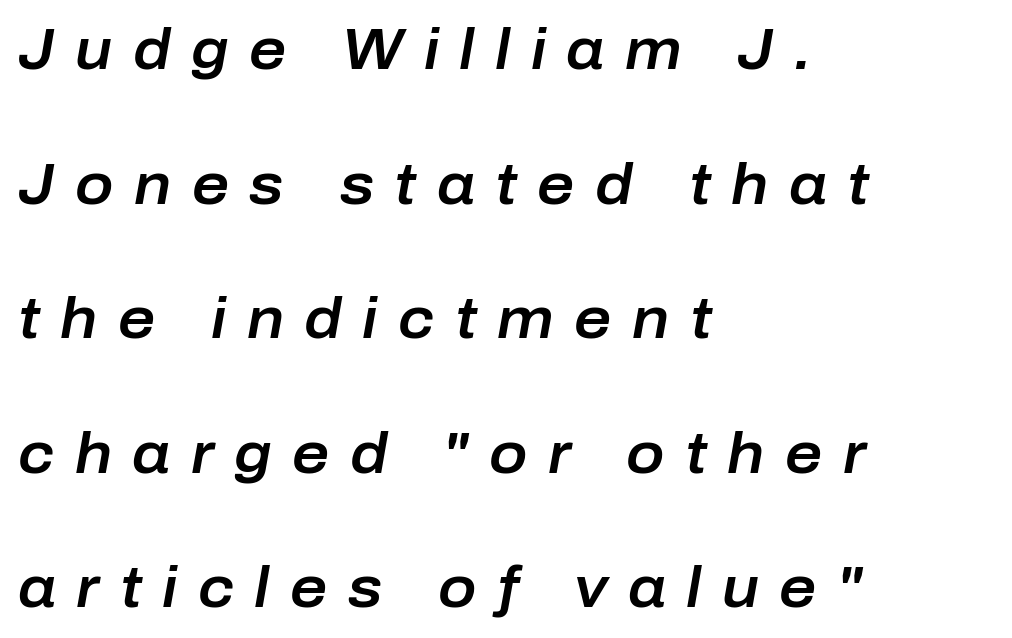
Each line starts at the same left margin while the right side varies. An italicized treatment has been applied to the whole sample. Vertically, the passage feels expansive, rows floating well apart. No word sits above an underline.
